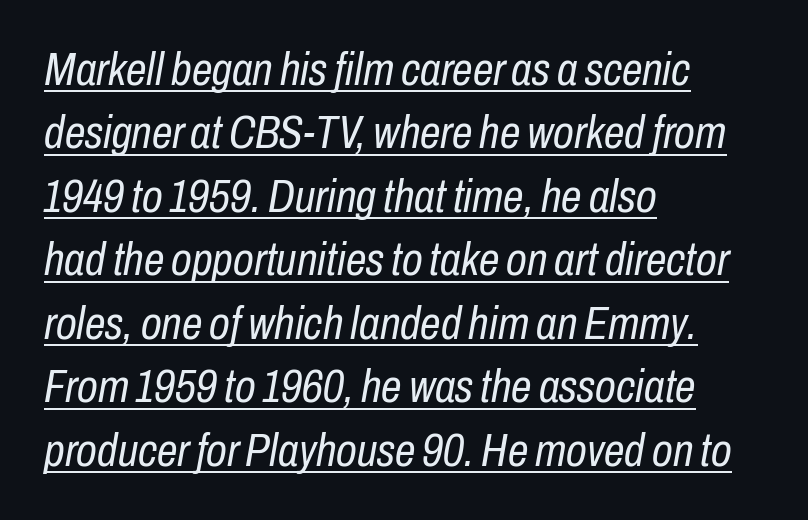
Q: Is the text bold? A: No.
Q: Is the text italic (slanted)? A: Yes, it leans right by about 10 degrees.
Q: Is the text underlined? A: Yes.
Q: How is the paragraph aligned? A: Left-aligned.
Q: Is the spacing between letters normal or unusually wide? A: Normal.
Q: Is the spacing between lines tight, normal or loose? A: Normal.
Q: Width (condensed, normal, or wide)? A: Condensed.
Q: Stroke contrast? A: Low.
Q: x-height? A: Medium.
Q: Monospaced? A: No.
